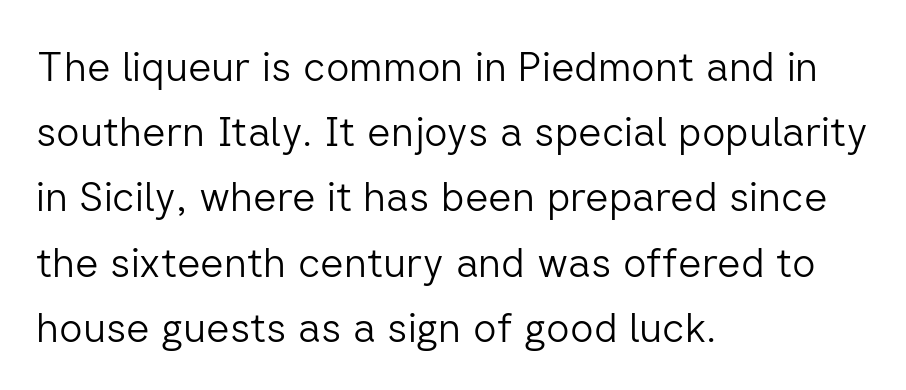
The type sits square on the baseline with zero lean. The glyphs are unaccompanied by any horizontal stroke below them. The weight tops out at a normal text grade. Visually the block forms a straight wall on the left and a jagged coastline on the right. A typesetter would call this zero additional tracking.
